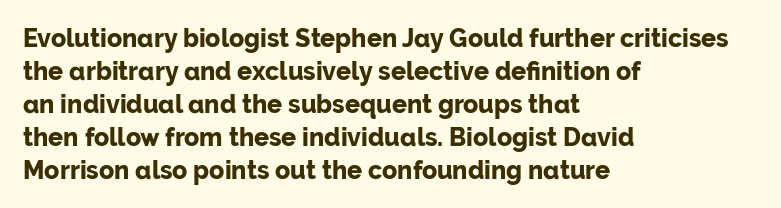
The image shows 25 px bold type, upright; set left-aligned, normal line spacing (1.32x), normal letter spacing, not underlined.
